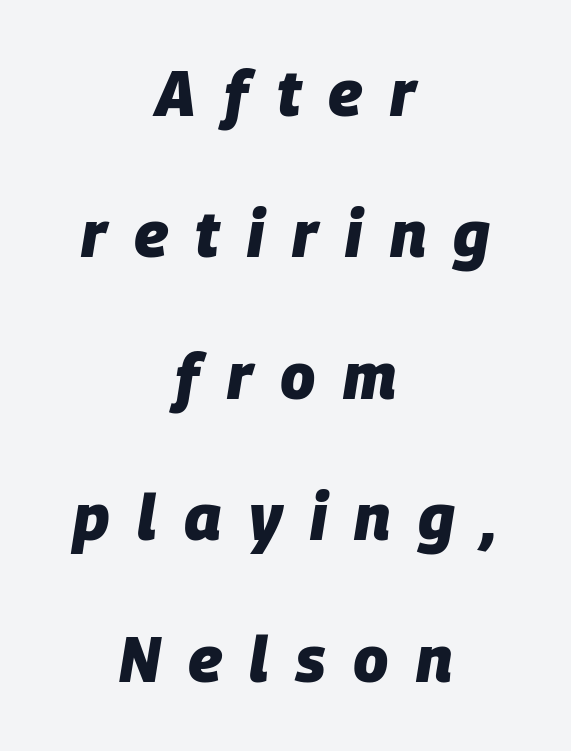
Reading down the column, the eye jumps a long way to each next line. Characters follow at a spacing far wider than the type designer built in. The rendering applies a slant to the glyphs. This sample has the flowing, uneven cadence of proportional lettering. Honestly, there is no underline to notice here at all. The passage shown is emphatically bold.
